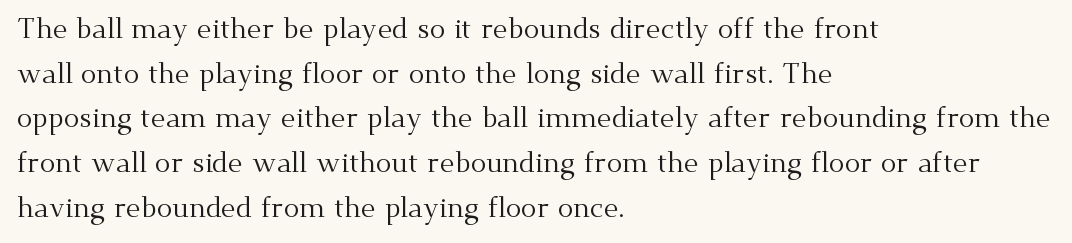
Students, observe: this is what conventionally led text looks like. The strokes are not fattened; the text isn't bold. The passage shown is typed in a proportional face where columns would drift. Quick note: underline off.
